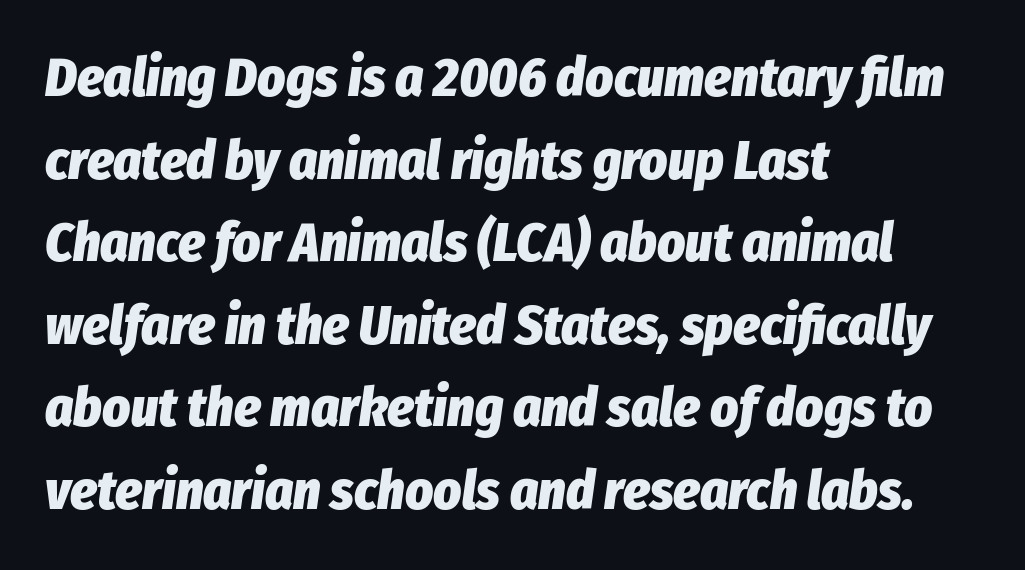
Q: Is the text bold? A: Yes.
Q: Is the text italic (slanted)? A: Yes, it leans right by about 8 degrees.
Q: Is the text underlined? A: No.
Q: How is the paragraph aligned? A: Left-aligned.
Q: Is the spacing between letters normal or unusually wide? A: Normal.
Q: Is the spacing between lines tight, normal or loose? A: Normal.
Q: Width (condensed, normal, or wide)? A: Condensed.
Q: Stroke contrast? A: Low.
Q: x-height? A: Medium.
Q: Monospaced? A: No.
